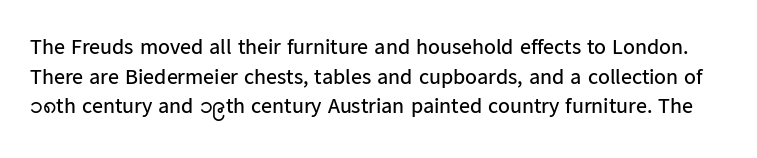
Q: Is the text bold? A: No.
Q: Is the text italic (slanted)? A: No, it is upright.
Q: Is the text underlined? A: No.
Q: Is the spacing between letters normal or unusually wide? A: Normal.
Q: Is the spacing between lines tight, normal or loose? A: Normal.
